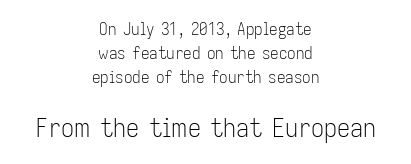
{"italic": "no", "bold": "no", "underline": "no", "align": "center", "line_spacing": "normal", "line_spacing_ratio": 1.42, "letter_spacing": "normal", "letter_spacing_em": 0.0, "larger_block": "second", "size_ratio": 1.53, "glyph_px": 26}
